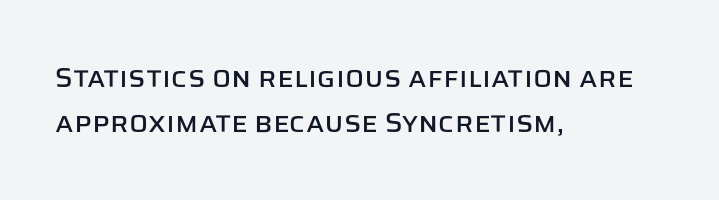
The image shows 28 px sans-serif type, upright; set left-aligned, normal line spacing (1.59x), normal letter spacing, not underlined; low stroke contrast and a large x-height.
